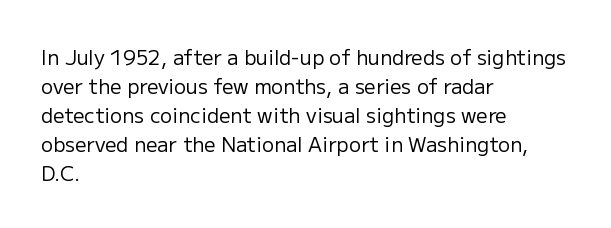
Q: Is the text bold? A: No.
Q: Is the text italic (slanted)? A: No, it is upright.
Q: Is the text underlined? A: No.
Q: How is the paragraph aligned? A: Left-aligned.
Q: Is the spacing between letters normal or unusually wide? A: Normal.
Q: Is the spacing between lines tight, normal or loose? A: Normal.
